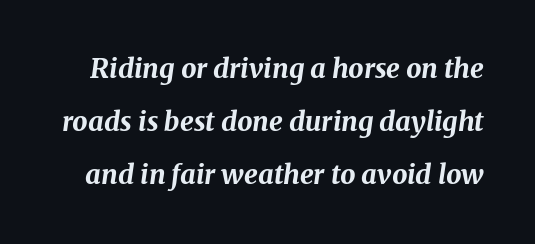
The image shows 27 px bold type, italic (leaning right); set loose line spacing (1.97x), normal letter spacing, not underlined.
